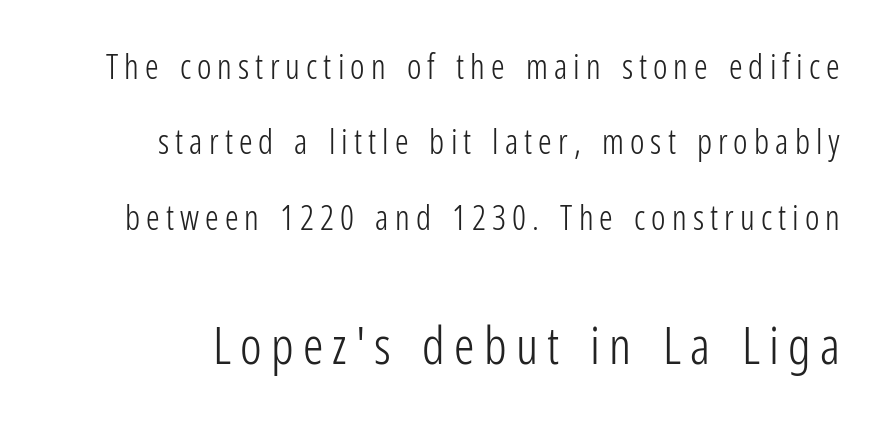
Typographically, this falls in the sans-serif category. The emphasis by scale lands on block number two, below. Proportional: the letters do not fall into vertical columns. Beneath every word, the page is bare. Leading: increased.
